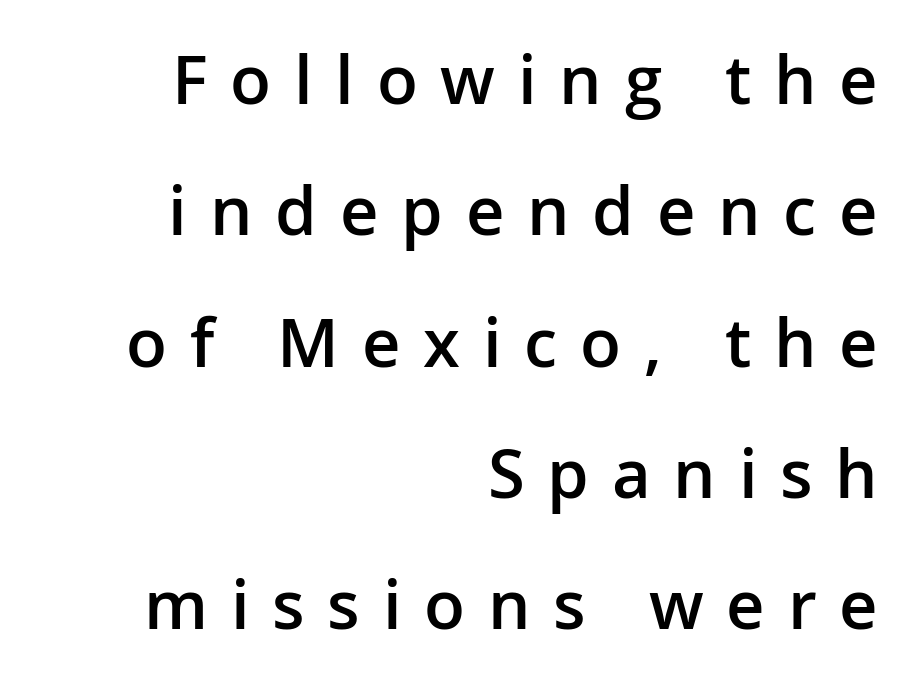
Moderately thickened strokes mark this as semibold type. Each letter's strokes conclude bluntly, with no projecting serifs. Where is the straight margin? On the right. A roman cut, with each character standing at attention.
